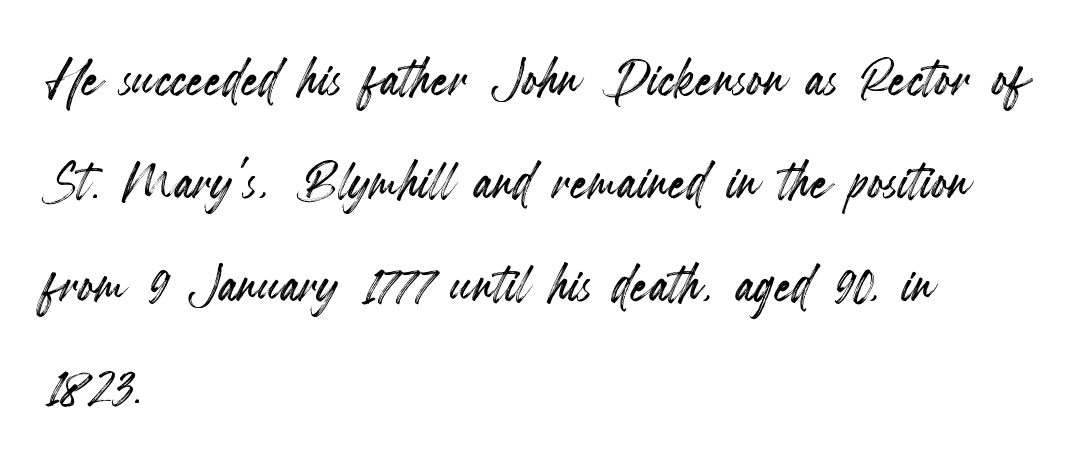
Spacing between characters is what you'd get straight out of the box. Underlining? Definitely not there. The ragged edge is on the right, which tells us the setting is flush left. Reading down the column, the eye jumps a familiar distance to each next line.
